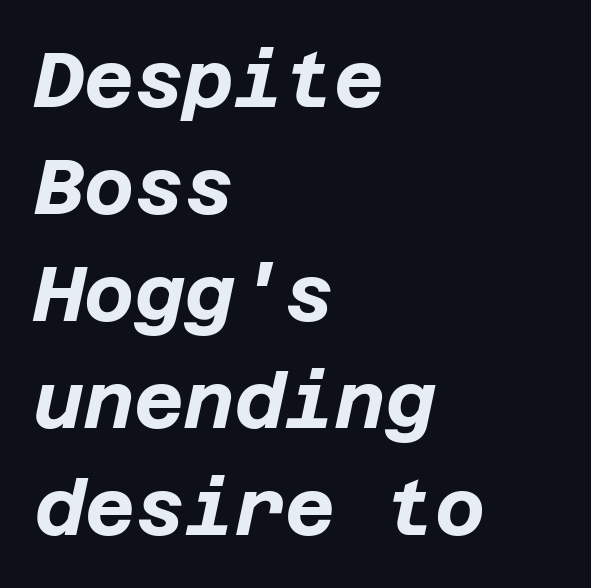
{"italic": "yes", "lean": "right", "slant_degrees": 12, "bold": "yes", "weight": "bold", "width": "normal", "stroke_contrast": "low", "x_height": "large", "underline": "no", "align": "left", "line_spacing": "normal", "line_spacing_ratio": 1.39, "letter_spacing": "normal", "letter_spacing_em": 0.0, "glyph_px": 77}
